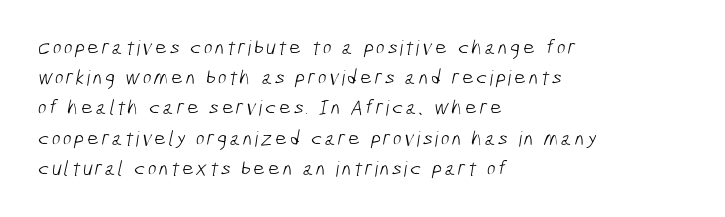
The image shows 21 px text type; set left-aligned, normal line spacing (1.44x), not underlined.
